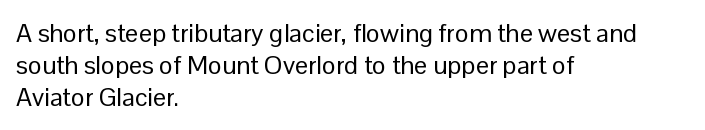
The passage shown is not underscored anywhere. Words appear dense and cohesive because spacing is normal. Alignment: flush left. Unlike italic type, these characters show no tilt at all.
